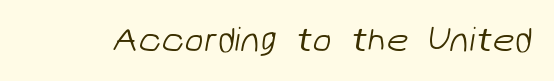
The image shows 35 px light sans-serif type; set normal letter spacing, not underlined; low stroke contrast and a medium x-height.
